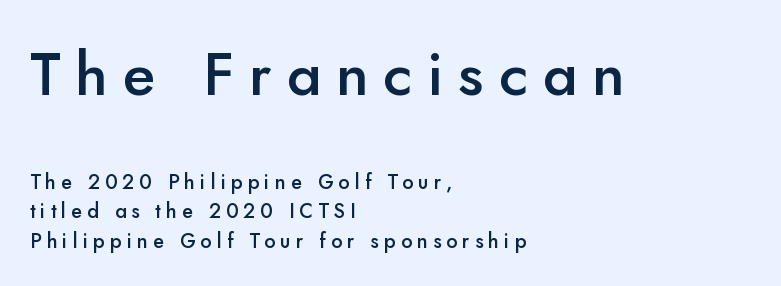
Looks like regular typesetting: each glyph gets only the width it needs. Line starts are locked; line ends wander. Observe the wide spacing: letters keep a clear distance from each other. Each letter's strokes conclude bluntly, with no projecting serifs. Type without underlining. Rows of type keep a routine distance in the vertical direction.
